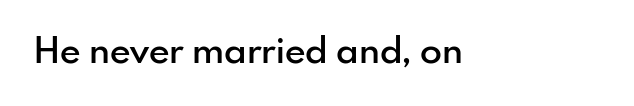
Q: Is the text bold? A: Semi-bold.
Q: Is the text italic (slanted)? A: No, it is upright.
Q: Is the typeface a serif or a sans-serif typeface? A: Sans-serif.
Q: Is the text underlined? A: No.
Q: Is the spacing between letters normal or unusually wide? A: Normal.
Q: Width (condensed, normal, or wide)? A: Normal.
Q: Stroke contrast? A: Low.
Q: x-height? A: Small.
Q: Monospaced? A: No.
